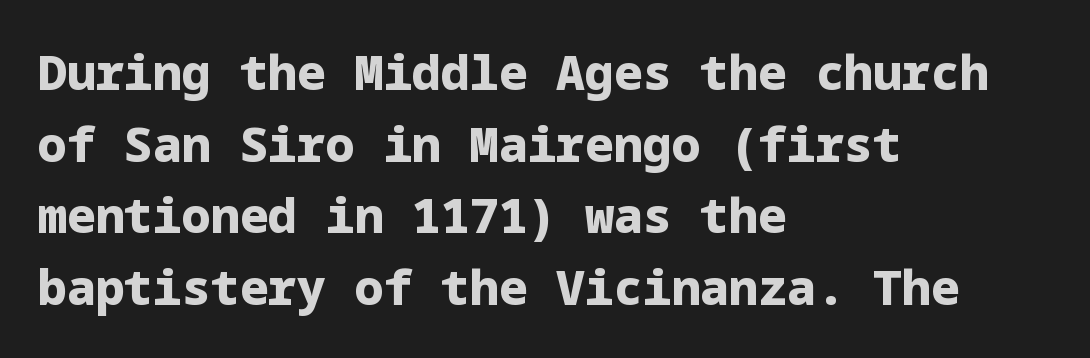
Q: Is the text bold? A: Yes.
Q: Is the text italic (slanted)? A: No, it is upright.
Q: Is the typeface a serif or a sans-serif typeface? A: Sans-serif.
Q: Is the text underlined? A: No.
Q: How is the paragraph aligned? A: Left-aligned.
Q: Is the spacing between letters normal or unusually wide? A: Normal.
Q: Is the spacing between lines tight, normal or loose? A: Normal.
Q: Width (condensed, normal, or wide)? A: Normal.
Q: Stroke contrast? A: Low.
Q: x-height? A: Medium.
